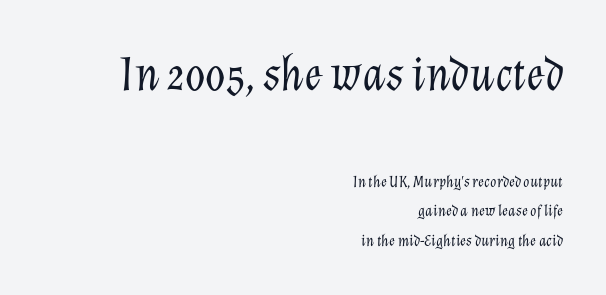
This reads as an unemphasized weight, regular at the heaviest. Between these two stacked blocks, the higher one wins on size. Compared with a flush-left layout, this one pins lines to the opposite, right side. Letter spacing: default. Compared with ordinary roman type, these characters are visibly tilted. Quick note: underline off.
